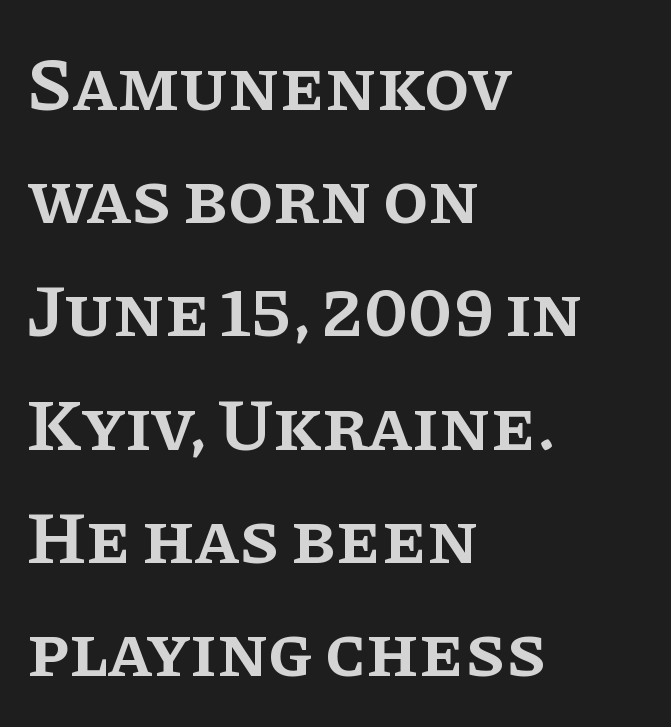
The designer went with a serif here, giving each stem small feet. Semibold letterforms, between regular and bold. Standard letterfit; no display-style spreading of the glyphs. Quick note: underline off.
